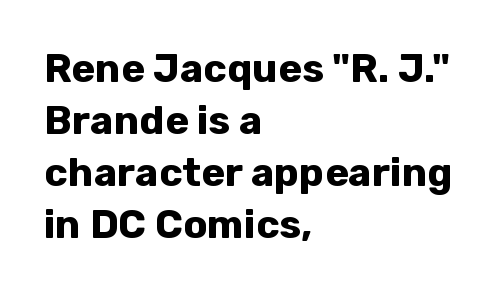
The specimen omits any rule beneath the text block's lines. Set as a true bold cut, around the 700 mark. Observe the absence of serifs on each vertical stroke in this sample. Character widths vary here, with narrow letters taking less room than wide ones. Every stem runs plumb, perpendicular to the baseline. Is there much room between lines? A standard amount, neither cramped nor airy.
